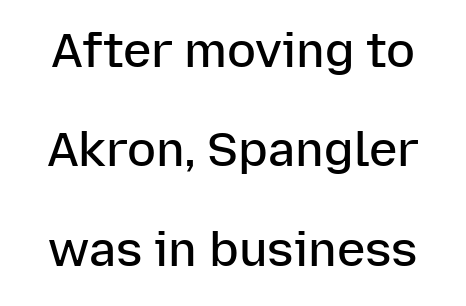
The image shows 48 px semibold sans-serif type, upright; set loose line spacing (2.07x), normal letter spacing, not underlined; low stroke contrast and a medium x-height.
